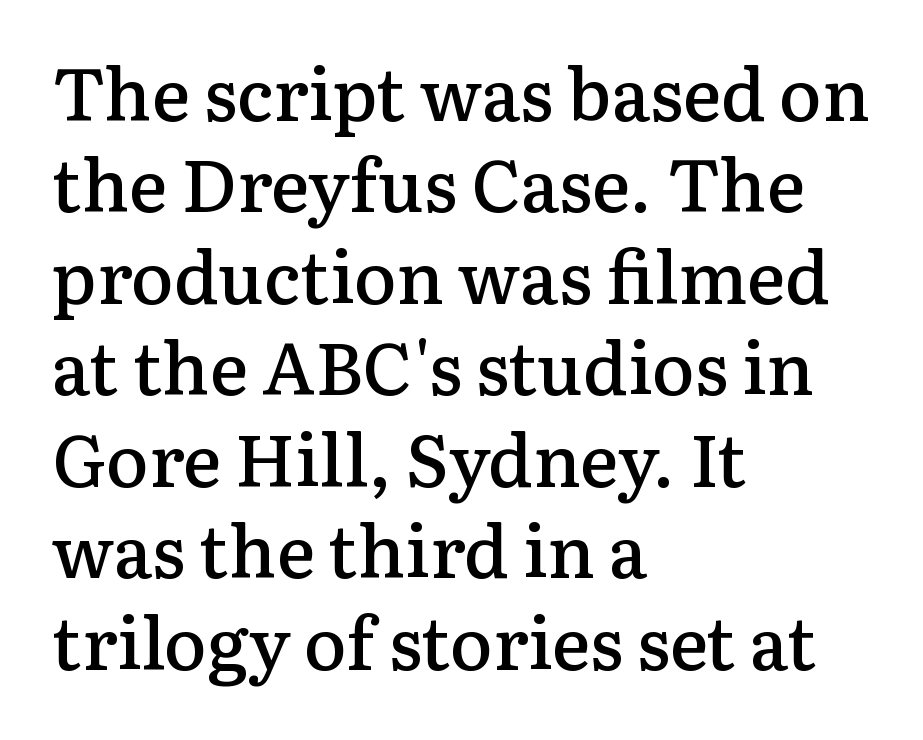
The designer went with a serif here, giving each stem small feet. In CSS terms this would be text-align: left. You could not count columns in this text — the font is proportionally spaced. You can tell it's not italic because the verticals are truly vertical. The characters look somewhat weighty, a semibold short of true bold.
